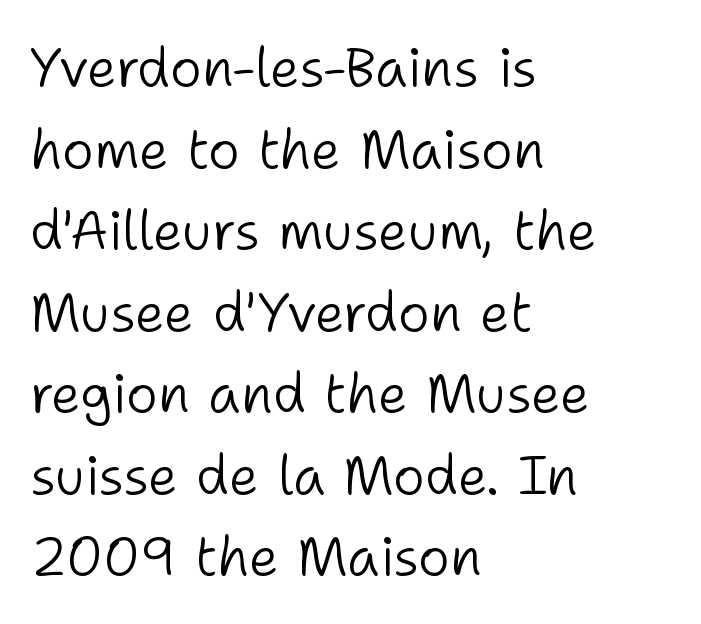
Stroke thickness stays within the range of a standard reading face or lighter. If you measured baseline to baseline, you'd find a middling distance. The glyphs in this specimen are sans serif. Default kerning and tracking; the words read as compact shapes. When letters stand straight like this, we call the style roman or upright.
